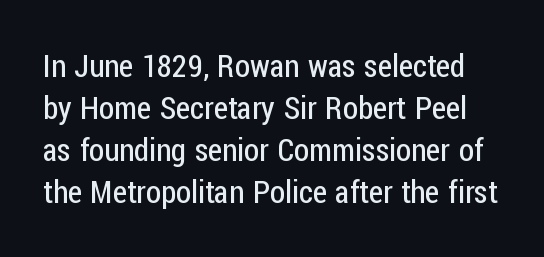
The passage shown is not bold in any degree. This block has exactly the height ordinary leading produces. This sample has the flowing, uneven cadence of proportional lettering. A bare baseline throughout the passage. Look at the bottom of the vertical strokes: they stop flat, with no serifs.
